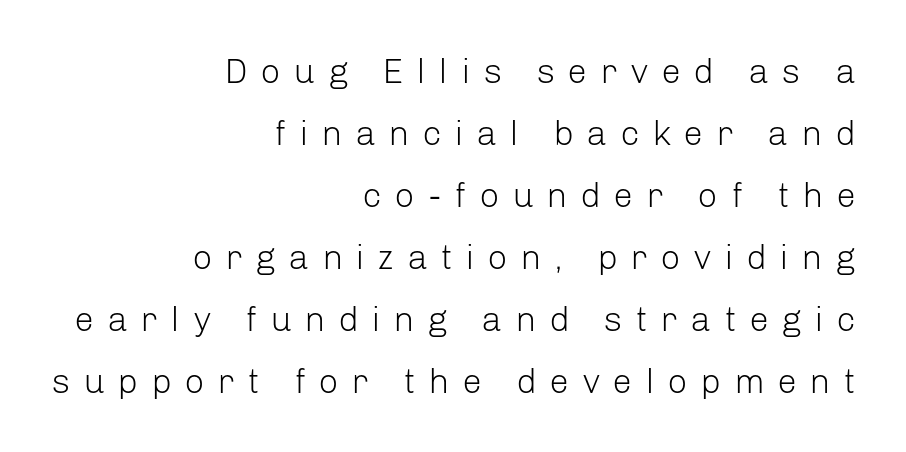
Q: Is the text bold? A: No.
Q: Is the text italic (slanted)? A: No, it is upright.
Q: Is the typeface a serif or a sans-serif typeface? A: Sans-serif.
Q: Is the text underlined? A: No.
Q: How is the paragraph aligned? A: Right-aligned.
Q: Is the spacing between letters normal or unusually wide? A: Unusually wide.
Q: Width (condensed, normal, or wide)? A: Normal.
Q: Stroke contrast? A: Low.
Q: x-height? A: Medium.
Q: Monospaced? A: No.
